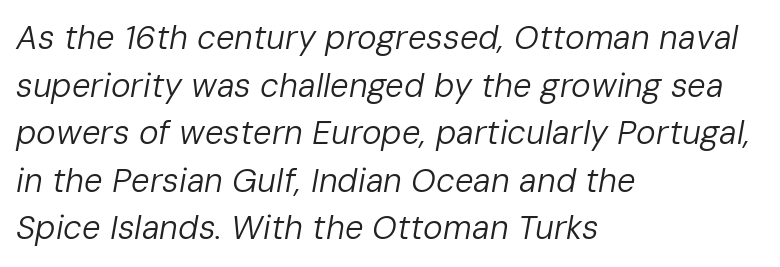
The image shows 33 px regular-weight type, italic (leaning right); set left-aligned, normal line spacing (1.44x), normal letter spacing, not underlined; low stroke contrast and a medium x-height.
